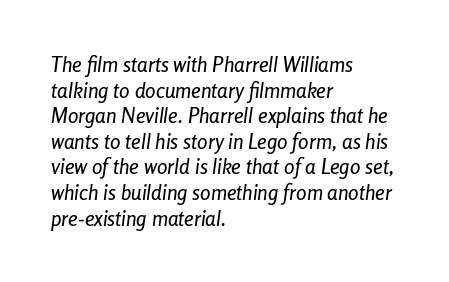
An italicized treatment has been applied to the whole sample. In terms of letterspacing, this is plain default setting. Horizontal alignment here is leftward, the default for most running prose. Descenders hang freely into open space.
